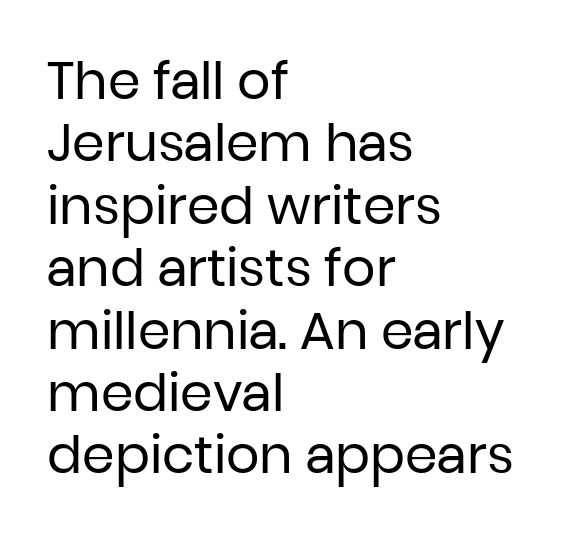
The image shows 52 px regular-weight sans-serif type, upright; set left-aligned, line spacing 1.2x, normal letter spacing, not underlined; low stroke contrast and a medium x-height.
